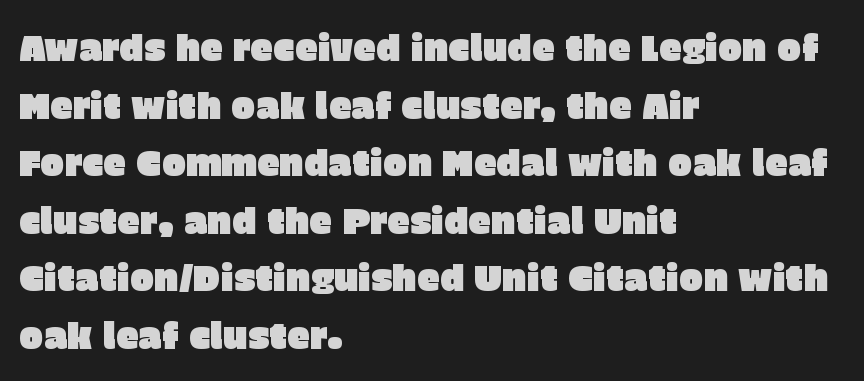
{"serif": "no", "italic": "no", "width": "normal", "stroke_contrast": "low", "x_height": "large", "monospaced": "no", "underline": "no", "align": "left", "line_spacing": "normal", "line_spacing_ratio": 1.6, "letter_spacing": "normal", "letter_spacing_em": 0.0, "glyph_px": 36}
